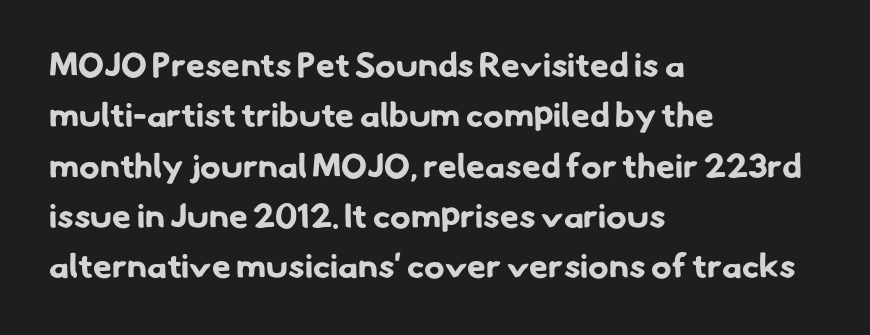
The rows are spaced the way most documents space them. In terms of letterspacing, this is plain default setting. In terms of letterform style, serifs are entirely absent. The strip under each line holds only bare page. Proportional: the letters do not fall into vertical columns. The lines are quadded left.
